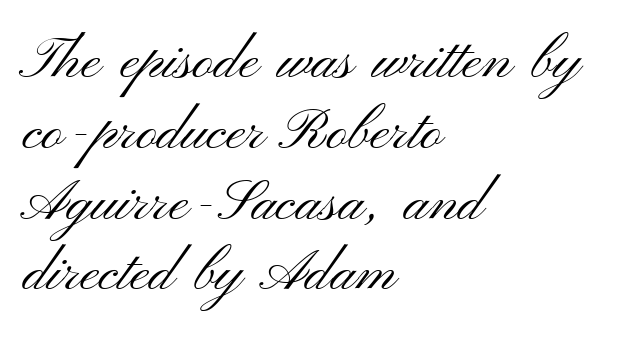
Character widths vary here, with narrow letters taking less room than wide ones. Letters rest on an invisible, unmarked baseline. The passage shown is not bold in any degree. Caption: multi-line text, flush left, ragged right. Letterform terminals end flat and unadorned throughout the passage.
